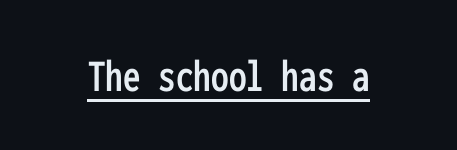
{"serif": "no", "italic": "no", "width": "condensed", "stroke_contrast": "low", "x_height": "medium", "monospaced": "yes", "underline": "yes", "letter_spacing": "normal", "letter_spacing_em": 0.0, "glyph_px": 47}
